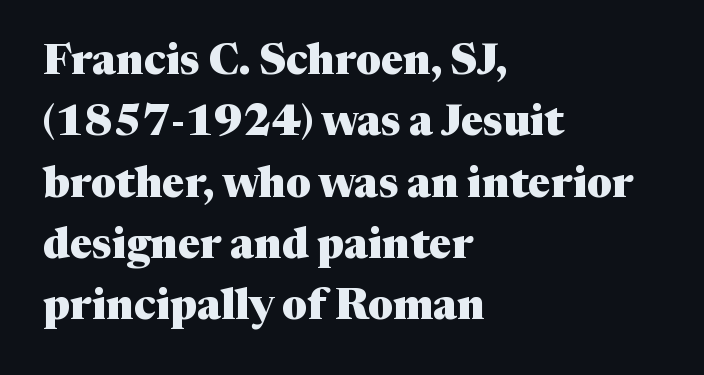
Q: Is the text bold? A: Yes.
Q: Is the text italic (slanted)? A: No, it is upright.
Q: Is the typeface a serif or a sans-serif typeface? A: Serif.
Q: Is the text underlined? A: No.
Q: How is the paragraph aligned? A: Left-aligned.
Q: Is the spacing between letters normal or unusually wide? A: Normal.
Q: Is the spacing between lines tight, normal or loose? A: Normal.
Q: Width (condensed, normal, or wide)? A: Normal.
Q: Stroke contrast? A: Medium.
Q: x-height? A: Medium.
Q: Monospaced? A: No.
